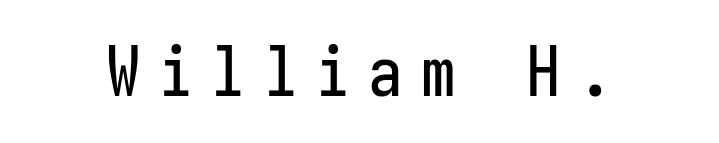
{"serif": "no", "italic": "no", "width": "condensed", "stroke_contrast": "low", "x_height": "medium", "underline": "no", "letter_spacing": "wide", "letter_spacing_em": 0.26, "glyph_px": 69}
